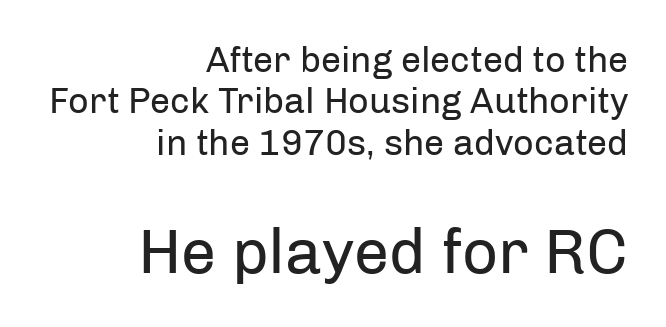
Q: Is the text bold? A: No.
Q: Is the text italic (slanted)? A: No, it is upright.
Q: Is the typeface a serif or a sans-serif typeface? A: Sans-serif.
Q: Is the text underlined? A: No.
Q: How is the paragraph aligned? A: Right-aligned.
Q: Is the spacing between letters normal or unusually wide? A: Normal.
Q: Is the spacing between lines tight, normal or loose? A: Tight.
Q: Which block of text is set in a larger size, the first (top) or the second (bottom)? A: The second (bottom) one.
Q: Width (condensed, normal, or wide)? A: Normal.
Q: Stroke contrast? A: Low.
Q: x-height? A: Medium.
Q: Monospaced? A: No.
